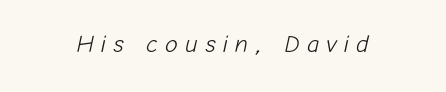
The whole block is typeset with a tilt. The face looks like a standard text weight, possibly lighter. The specimen omits any rule beneath the text block's lines. There is plenty of visible air inserted between adjacent glyphs.
